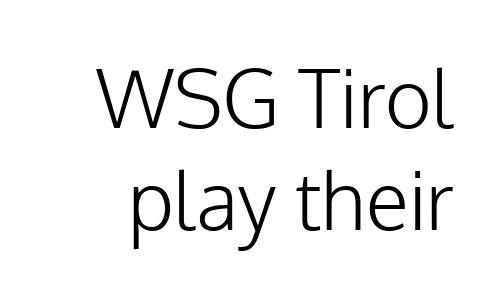
{"serif": "no", "italic": "no", "bold": "no", "weight": "light", "width": "normal", "stroke_contrast": "low", "x_height": "medium", "monospaced": "no", "underline": "no", "line_spacing": "normal", "line_spacing_ratio": 1.28, "letter_spacing": "normal", "letter_spacing_em": 0.0, "glyph_px": 80}
